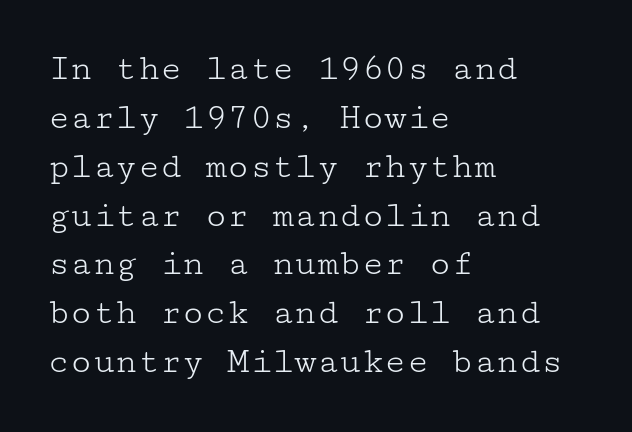
The image shows 37 px light, wide serif type, upright; set left-aligned, normal line spacing (1.32x), normal letter spacing, not underlined; low stroke contrast and a medium x-height.
